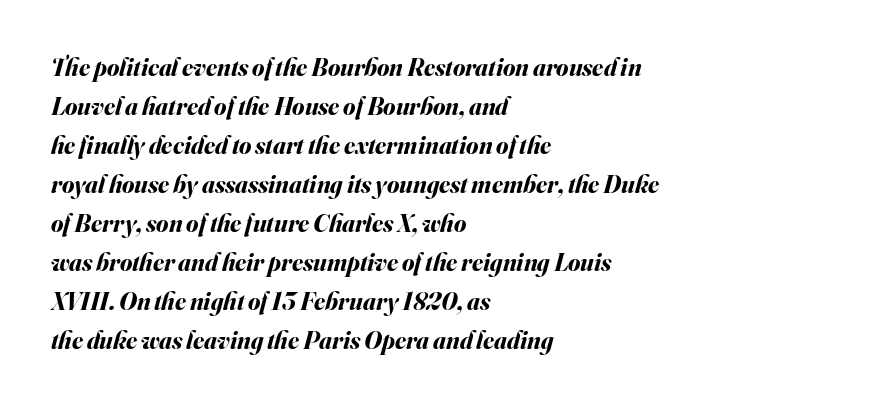
{"italic": "yes", "lean": "right", "slant_degrees": 16, "bold": "yes", "underline": "no", "align": "left", "line_spacing": "normal", "line_spacing_ratio": 1.56, "letter_spacing": "normal", "letter_spacing_em": 0.0, "glyph_px": 25}
